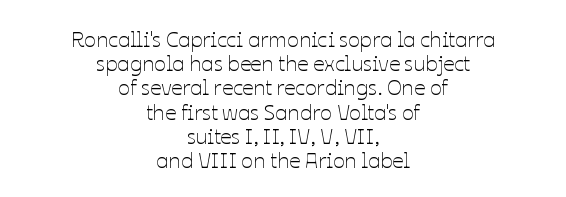
{"italic": "no", "bold": "no", "underline": "no", "align": "center", "line_spacing": "tight", "line_spacing_ratio": 1.1, "letter_spacing": "normal", "letter_spacing_em": 0.0, "glyph_px": 22}
